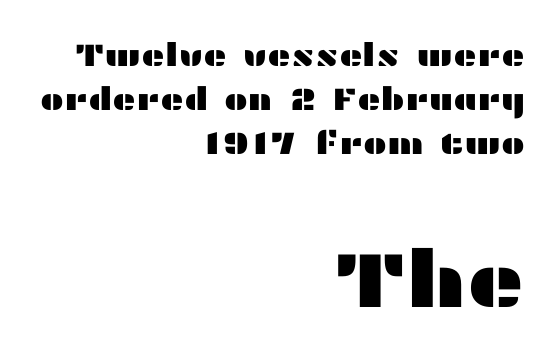
Rows of type keep a routine distance in the vertical direction. The passage shown is not underscored anywhere. The type sits square on the baseline with zero lean. The later block is typeset at a bigger size than the earlier block. How are the letters spaced? Ordinarily, with no added tracking. The paragraph shown leans on its right margin.
